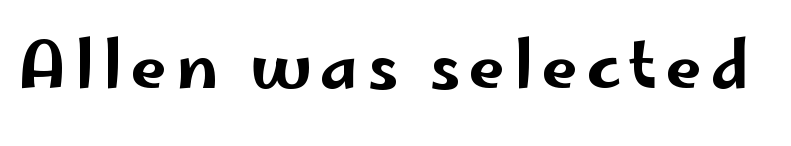
{"serif": "no", "italic": "no", "width": "wide", "stroke_contrast": "low", "x_height": "small", "monospaced": "no", "underline": "no", "glyph_px": 64}
